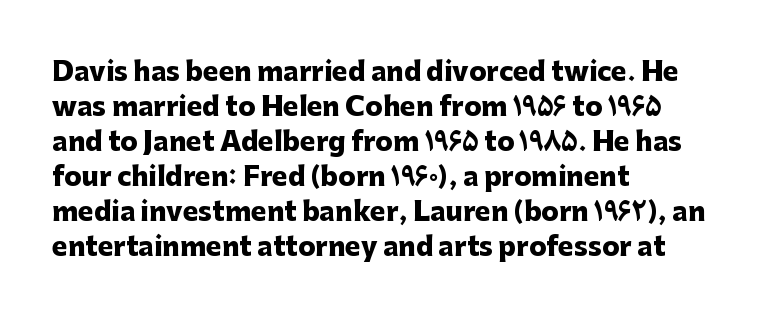
Spacing between characters is what you'd get straight out of the box. If you drew a line through each stem, it would be perfectly vertical. Which margin do the lines hug? The left one — the right edge is uneven. Leading: standard. Is the type bold? Yes — the strokes are clearly thick and heavy.
